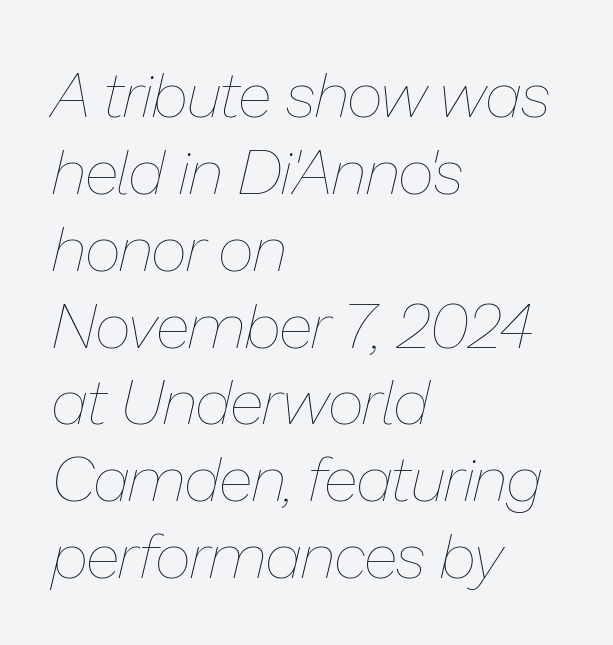
Q: Is the text bold? A: No.
Q: Is the text italic (slanted)? A: Yes, it leans right by about 13 degrees.
Q: Is the text underlined? A: No.
Q: How is the paragraph aligned? A: Left-aligned.
Q: Is the spacing between letters normal or unusually wide? A: Normal.
Q: Width (condensed, normal, or wide)? A: Normal.
Q: Stroke contrast? A: Low.
Q: x-height? A: Medium.
Q: Monospaced? A: No.
